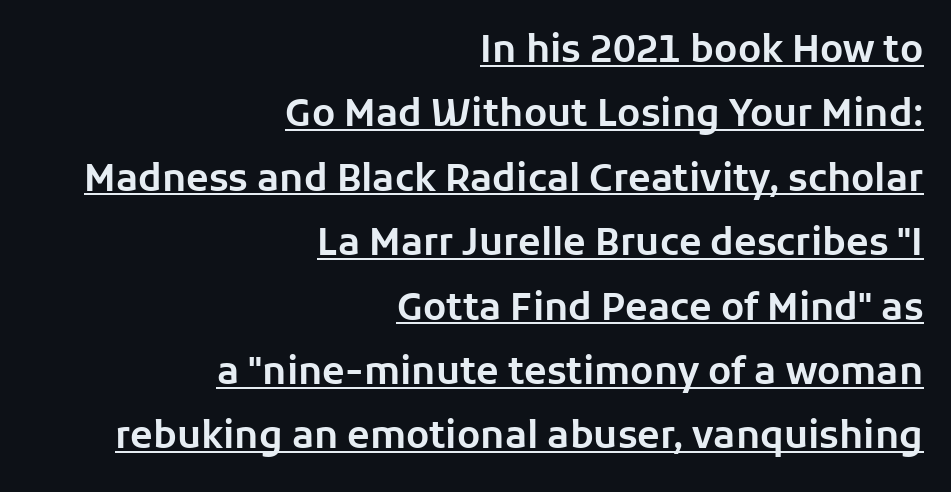
The image shows 37 px sans-serif type, upright; set right-aligned, line spacing 1.74x, normal letter spacing, underlined; low stroke contrast and a medium x-height.
